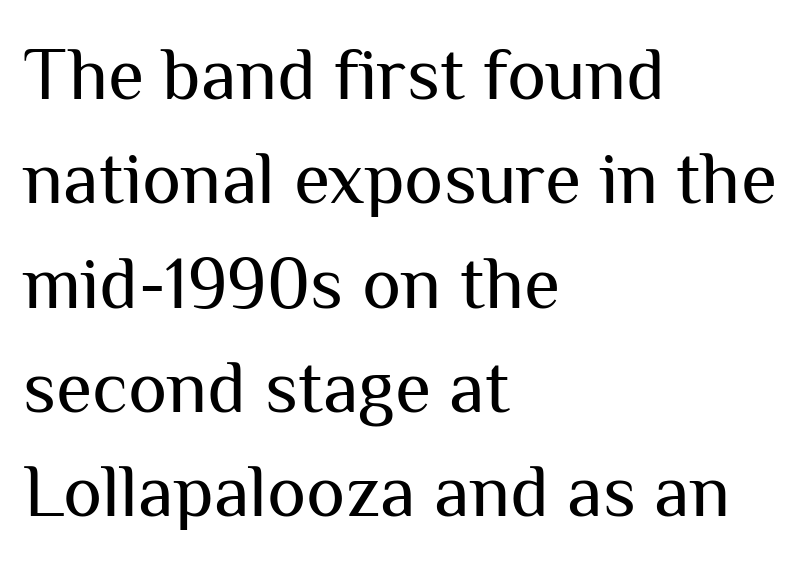
Q: Is the text bold? A: No.
Q: Is the text italic (slanted)? A: No, it is upright.
Q: Is the typeface a serif or a sans-serif typeface? A: Sans-serif.
Q: Is the text underlined? A: No.
Q: How is the paragraph aligned? A: Left-aligned.
Q: Is the spacing between letters normal or unusually wide? A: Normal.
Q: Is the spacing between lines tight, normal or loose? A: Normal.
Q: Width (condensed, normal, or wide)? A: Normal.
Q: Stroke contrast? A: Medium.
Q: x-height? A: Medium.
Q: Monospaced? A: No.
